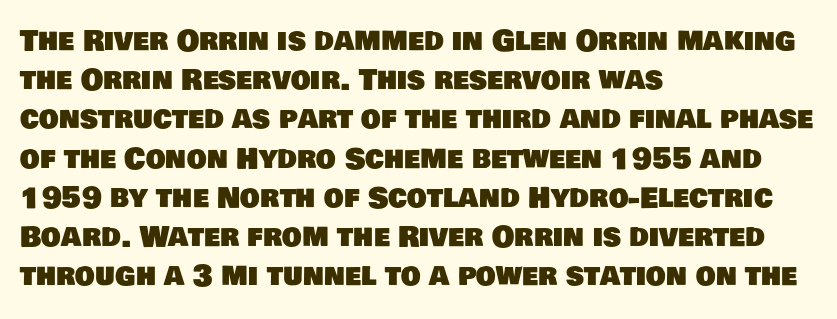
{"serif": "no", "width": "normal", "stroke_contrast": "low", "x_height": "large", "monospaced": "no", "underline": "no", "align": "left", "line_spacing": "normal", "line_spacing_ratio": 1.4, "letter_spacing": "normal", "letter_spacing_em": 0.0, "glyph_px": 28}
